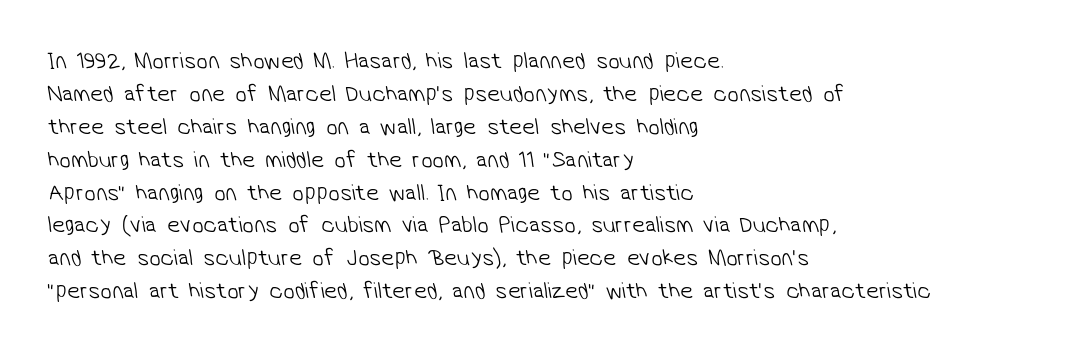
{"bold": "no", "underline": "no", "align": "left", "line_spacing": "normal", "line_spacing_ratio": 1.43, "letter_spacing": "normal", "letter_spacing_em": 0.0, "glyph_px": 23}
